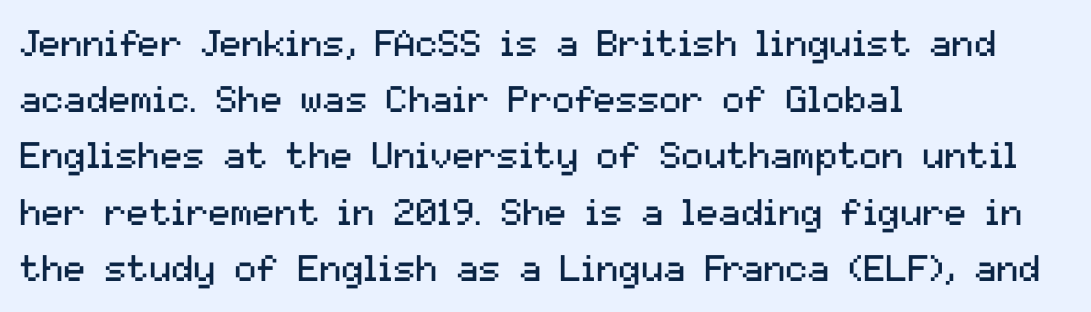
The letters sit at their default tracking, neither squeezed nor spread. Is this a fixed-width face? No — the glyphs have proportional, varying widths. The letters stand straight up with perfectly vertical stems. Plain, unruled lines of type.
